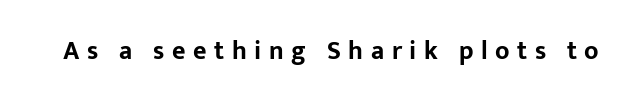
How are the letters spaced? Widely, with obvious added tracking. Check the space under the baseline: it is left empty. Does the lettering tilt? It doesn't — this is upright. A full-strength bold gives these letters their thick strokes.
